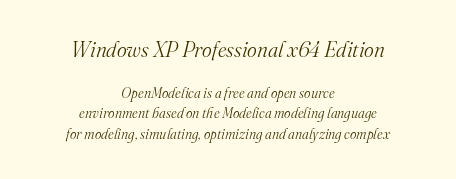
This sample is center-justified, so both line endings float freely. The area under the type is left untouched. Regular leading. Italic? Definitely — the glyphs are oblique. No heavy texture on the line: the type isn't bold.
